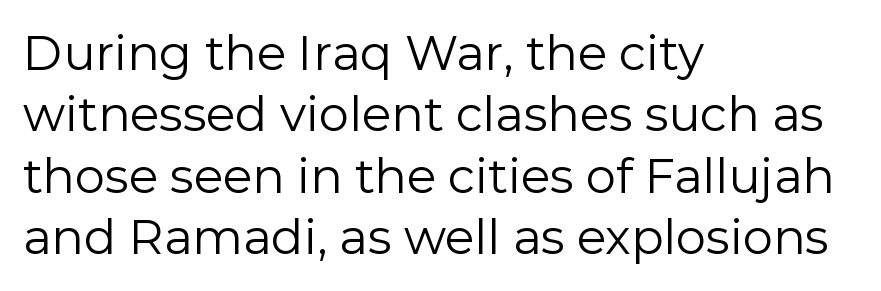
The image shows 48 px regular-weight sans-serif type, upright; set left-aligned, normal line spacing (1.28x), normal letter spacing, not underlined; a medium x-height.
